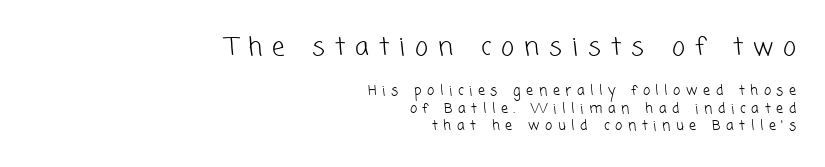
The image shows 25 px text type; set right-aligned, normal line spacing (1.25x), unusually wide letter spacing (+0.4 em), not underlined; the first (top) block is 1.79x larger.
